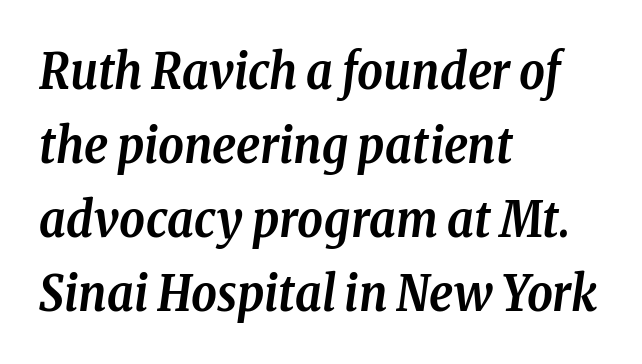
Q: Is the text bold? A: Yes.
Q: Is the text italic (slanted)? A: Yes, it leans right by about 8 degrees.
Q: Is the typeface a serif or a sans-serif typeface? A: Serif.
Q: Is the text underlined? A: No.
Q: How is the paragraph aligned? A: Left-aligned.
Q: Is the spacing between letters normal or unusually wide? A: Normal.
Q: Is the spacing between lines tight, normal or loose? A: Normal.
Q: Width (condensed, normal, or wide)? A: Condensed.
Q: Stroke contrast? A: Low.
Q: x-height? A: Medium.
Q: Monospaced? A: No.
